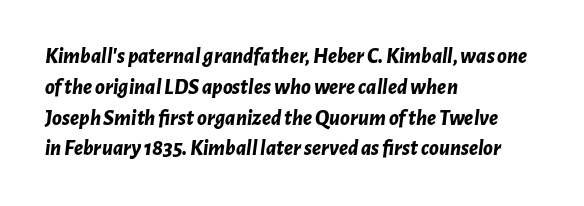
Q: Is the text bold? A: Yes.
Q: Is the text italic (slanted)? A: Yes, it leans right by about 7 degrees.
Q: Is the text underlined? A: No.
Q: How is the paragraph aligned? A: Left-aligned.
Q: Is the spacing between letters normal or unusually wide? A: Normal.
Q: Is the spacing between lines tight, normal or loose? A: Normal.
